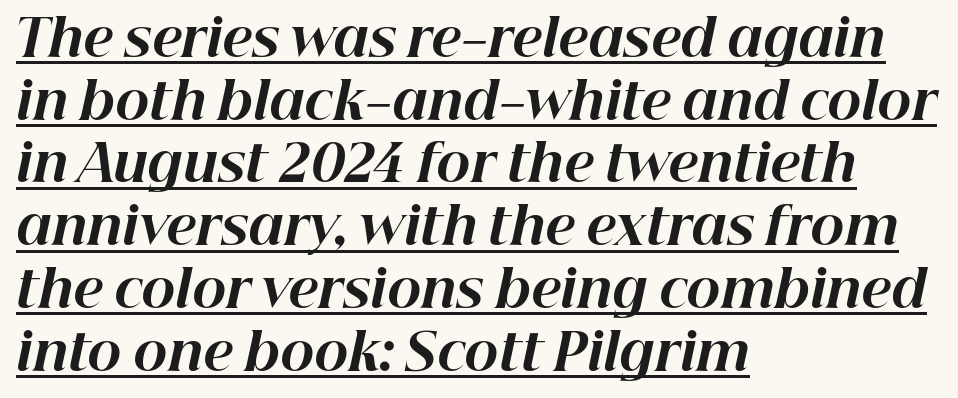
Q: Is the text bold? A: Yes.
Q: Is the text italic (slanted)? A: Yes, it leans right by about 12 degrees.
Q: Is the text underlined? A: Yes.
Q: How is the paragraph aligned? A: Left-aligned.
Q: Is the spacing between letters normal or unusually wide? A: Normal.
Q: Width (condensed, normal, or wide)? A: Normal.
Q: Stroke contrast? A: High.
Q: x-height? A: Medium.
Q: Monospaced? A: No.
